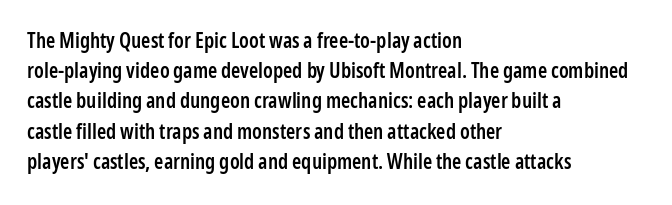
{"italic": "no", "bold": "semi", "underline": "no", "align": "left", "line_spacing": "normal", "line_spacing_ratio": 1.44, "letter_spacing": "normal", "letter_spacing_em": 0.0, "glyph_px": 21}
